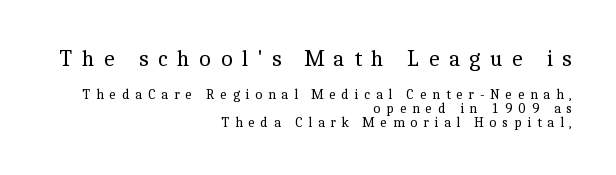
Q: Is the text bold? A: No.
Q: Is the text italic (slanted)? A: No, it is upright.
Q: Is the text underlined? A: No.
Q: How is the paragraph aligned? A: Right-aligned.
Q: Is the spacing between letters normal or unusually wide? A: Unusually wide.
Q: Is the spacing between lines tight, normal or loose? A: Tight.
Q: Which block of text is set in a larger size, the first (top) or the second (bottom)? A: The first (top) one.
